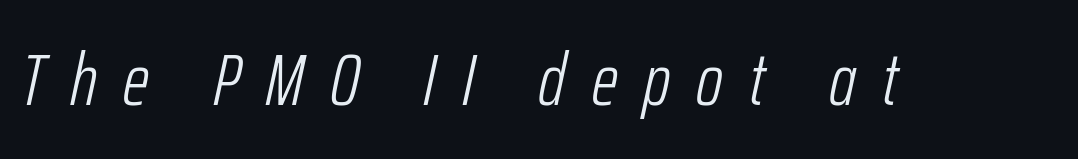
Q: Is the text bold? A: No.
Q: Is the text italic (slanted)? A: Yes, it leans right by about 12 degrees.
Q: Is the text underlined? A: No.
Q: Is the spacing between letters normal or unusually wide? A: Unusually wide.
Q: Width (condensed, normal, or wide)? A: Condensed.
Q: Stroke contrast? A: Low.
Q: x-height? A: Medium.
Q: Monospaced? A: No.
